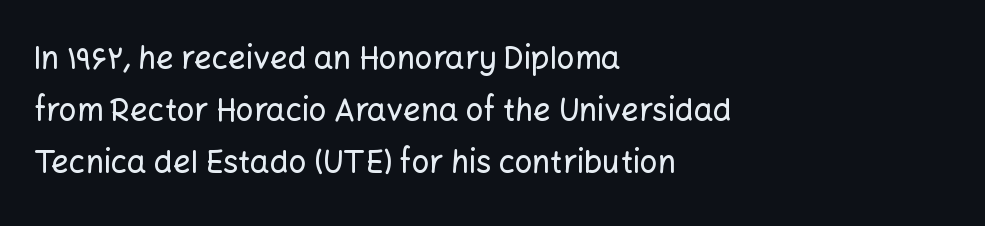
The rendering anchors every line to the left-hand side. Posture: vertical. The passage shown is not underscored anywhere. Varying glyph widths throughout — classic text-font behaviour. The type is set solid horizontally, with unmodified tracking.
